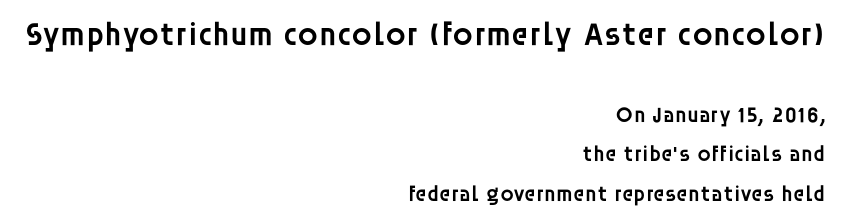
The image shows 33 px semibold sans-serif type, upright; set right-aligned, line spacing 1.8x, normal letter spacing, not underlined; the first (top) block is 1.5x larger; low stroke contrast and a large x-height.
